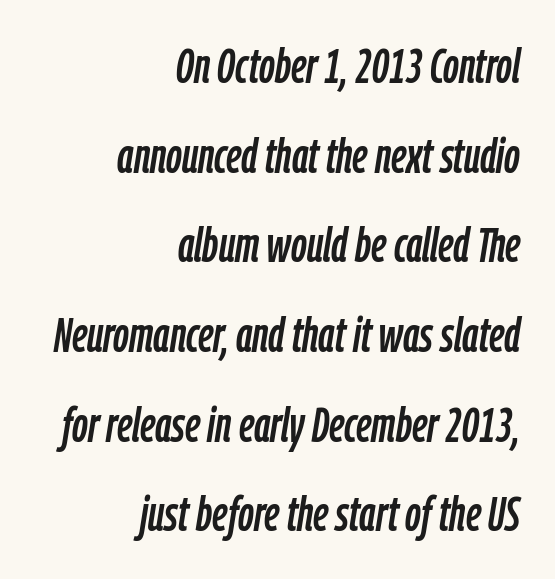
The image shows 49 px condensed type, italic (leaning right); set right-aligned, line spacing 1.83x, normal letter spacing, not underlined; low stroke contrast and a medium x-height.
